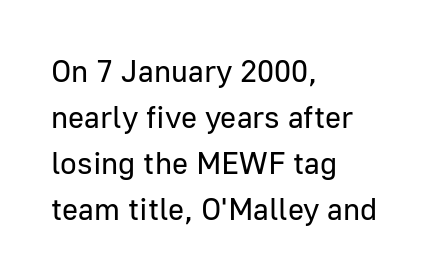
The image shows 31 px regular-weight sans-serif type, upright; set left-aligned, normal line spacing (1.48x), normal letter spacing, not underlined; low stroke contrast and a medium x-height.
